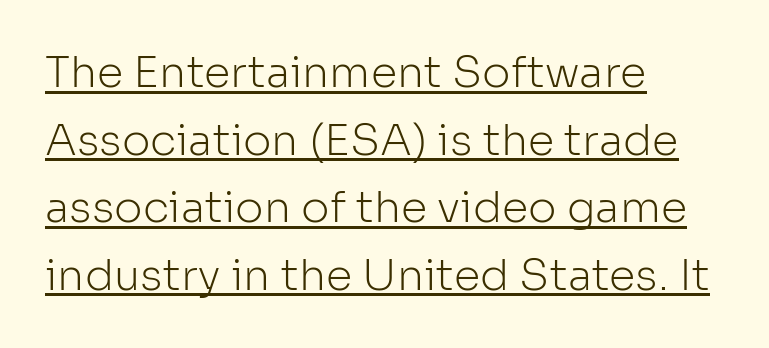
The image shows 43 px light sans-serif type, upright; set left-aligned, normal line spacing (1.57x), normal letter spacing, underlined; low stroke contrast and a medium x-height.
